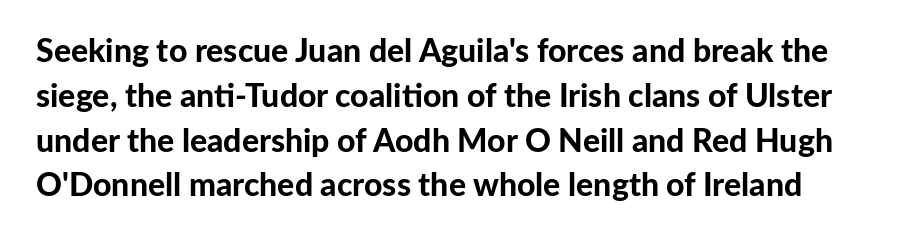
The image shows 32 px bold sans-serif type, upright; set normal line spacing (1.4x), normal letter spacing, not underlined; low stroke contrast and a medium x-height.
